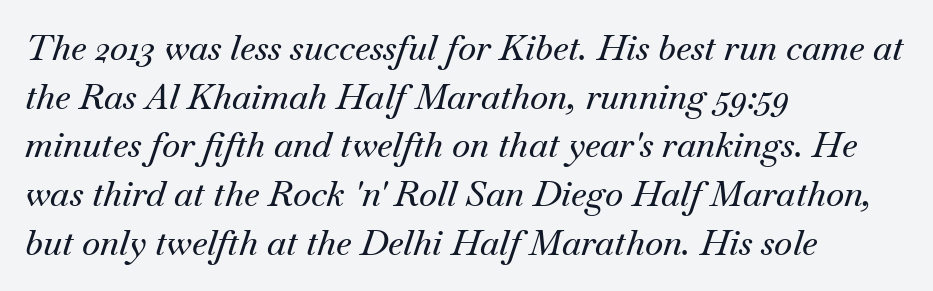
Q: Is the text italic (slanted)? A: Yes, it leans right by about 18 degrees.
Q: Is the typeface a serif or a sans-serif typeface? A: Serif.
Q: Is the text underlined? A: No.
Q: How is the paragraph aligned? A: Left-aligned.
Q: Is the spacing between letters normal or unusually wide? A: Normal.
Q: Is the spacing between lines tight, normal or loose? A: Normal.
Q: Width (condensed, normal, or wide)? A: Normal.
Q: Stroke contrast? A: Medium.
Q: x-height? A: Small.
Q: Monospaced? A: No.
